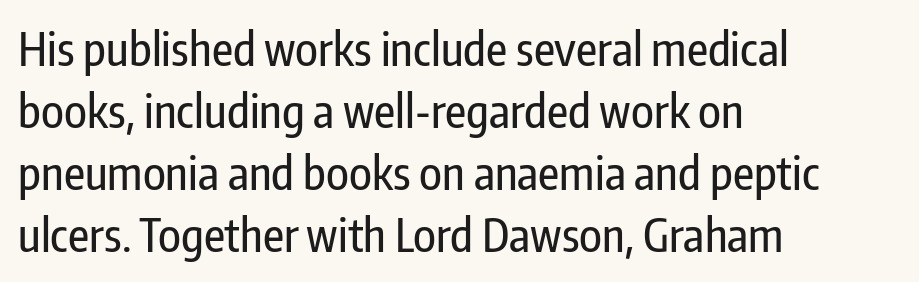
Q: Is the text italic (slanted)? A: No, it is upright.
Q: Is the typeface a serif or a sans-serif typeface? A: Sans-serif.
Q: Is the text underlined? A: No.
Q: How is the paragraph aligned? A: Left-aligned.
Q: Is the spacing between letters normal or unusually wide? A: Normal.
Q: Is the spacing between lines tight, normal or loose? A: Normal.
Q: Width (condensed, normal, or wide)? A: Condensed.
Q: Stroke contrast? A: Low.
Q: x-height? A: Medium.
Q: Monospaced? A: No.
